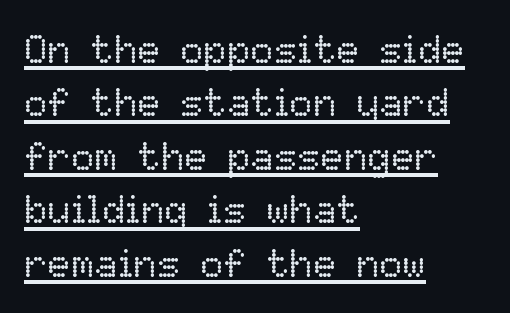
Q: Is the text bold? A: No.
Q: Is the text italic (slanted)? A: No, it is upright.
Q: Is the text underlined? A: Yes.
Q: How is the paragraph aligned? A: Left-aligned.
Q: Is the spacing between letters normal or unusually wide? A: Normal.
Q: Is the spacing between lines tight, normal or loose? A: Normal.
Q: Width (condensed, normal, or wide)? A: Normal.
Q: Stroke contrast? A: Low.
Q: x-height? A: Medium.
Q: Monospaced? A: No.
